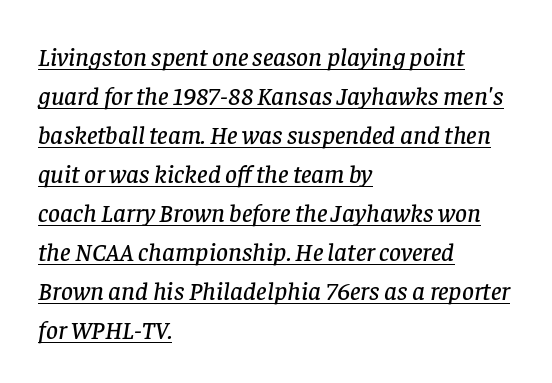
The image shows 26 px text type, italic (leaning right); set left-aligned, normal line spacing (1.5x), normal letter spacing, underlined.
